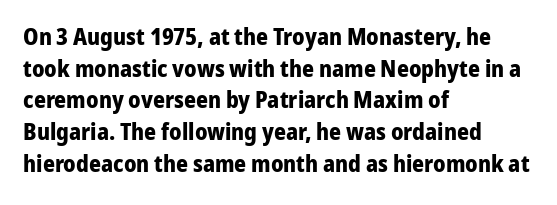
The lines are quadded left. Regular leading. Nothing unusual about the tracking: characters are spaced as the font intends. The font is running at its bold setting. Tall strokes in this sample are plumb rather than angled.
